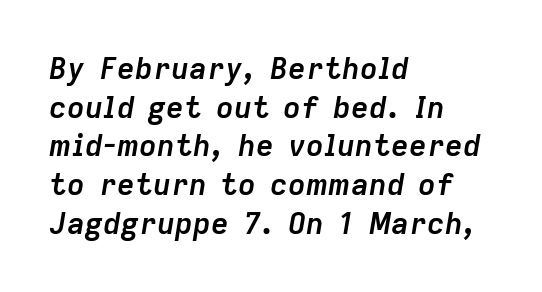
The image shows 30 px semibold type, italic (leaning right); set left-aligned, normal line spacing (1.29x), normal letter spacing, not underlined; low stroke contrast and a medium x-height.
